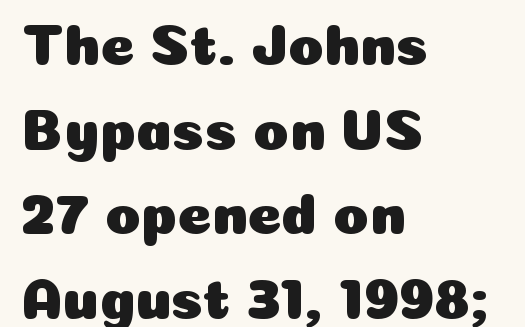
{"serif": "no", "italic": "no", "width": "normal", "stroke_contrast": "low", "x_height": "medium", "monospaced": "no", "underline": "no", "align": "left", "line_spacing": "normal", "line_spacing_ratio": 1.46, "letter_spacing": "normal", "letter_spacing_em": 0.0, "glyph_px": 58}
